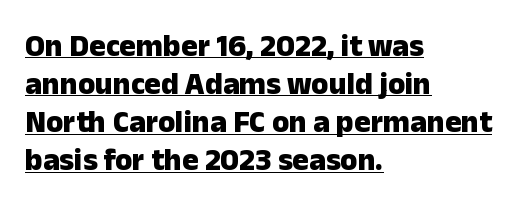
The lettering stays uniformly vertical, giving the passage a roman look. A typesetter would call this proportional, since set widths differ per character. Classification — sans serif. The rendering uses a bold face; every stroke is thick and dark. Look at the tracking — it's just the regular setting, nothing added. Students, observe the line beneath the letters — that is underlining.
